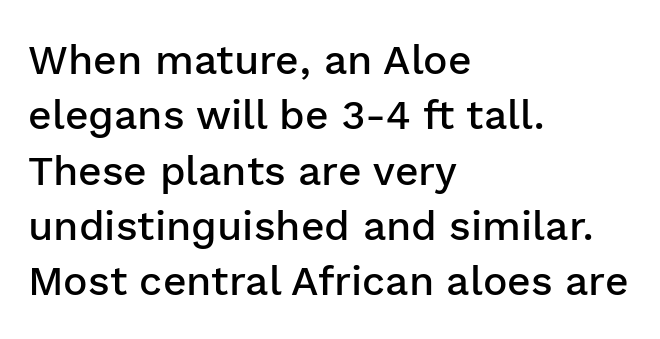
If you drew a ruler down the left edge, every line would touch it. Standard letterfit; no display-style spreading of the glyphs. The lettering holds an erect, upright posture throughout. In terms of letterform style, serifs are entirely absent. A typesetter would call this proportional, since set widths differ per character. Glance below the letters and you will spot only blank space.
